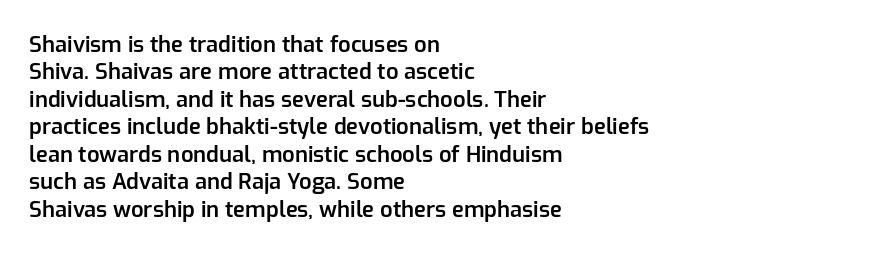
The image shows 22 px text type, upright; set left-aligned, normal line spacing (1.25x), normal letter spacing, not underlined.
